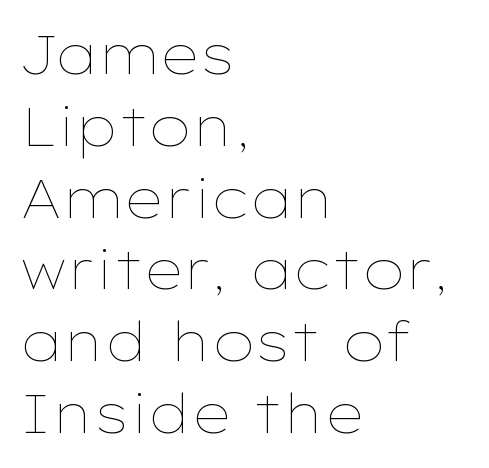
{"italic": "no", "bold": "no", "weight": "thin", "width": "wide", "stroke_contrast": "low", "x_height": "medium", "monospaced": "no", "underline": "no", "align": "left", "line_spacing": "normal", "line_spacing_ratio": 1.33, "letter_spacing": "normal", "letter_spacing_em": 0.0, "glyph_px": 54}
